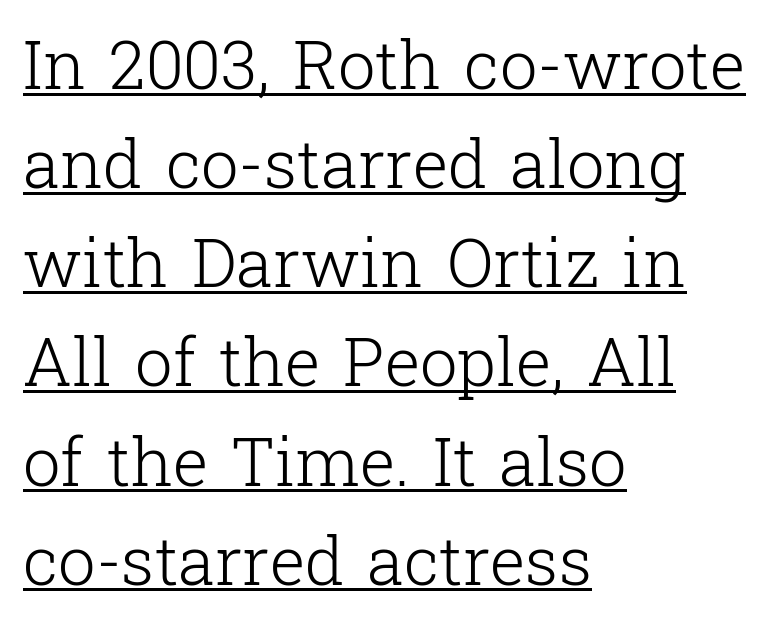
Q: Is the text bold? A: No.
Q: Is the text italic (slanted)? A: No, it is upright.
Q: Is the typeface a serif or a sans-serif typeface? A: Serif.
Q: Is the text underlined? A: Yes.
Q: How is the paragraph aligned? A: Left-aligned.
Q: Is the spacing between letters normal or unusually wide? A: Normal.
Q: Is the spacing between lines tight, normal or loose? A: Normal.
Q: Width (condensed, normal, or wide)? A: Normal.
Q: Stroke contrast? A: Low.
Q: x-height? A: Medium.
Q: Monospaced? A: No.
